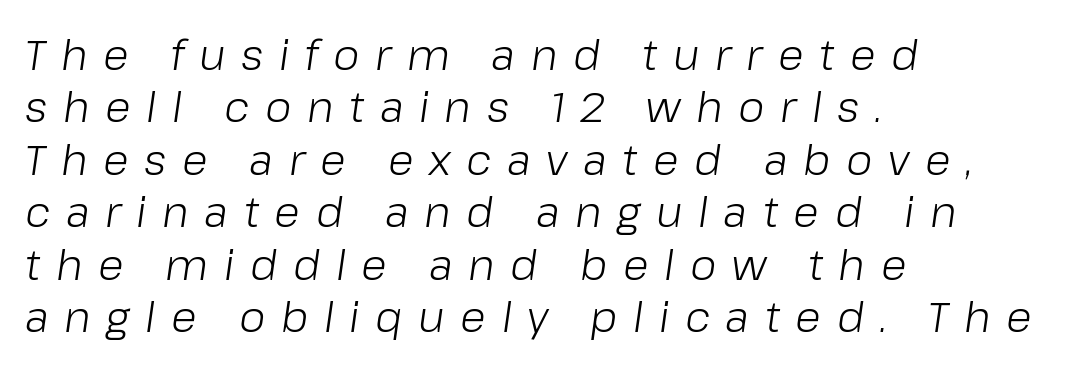
Weight class: somewhere from thin through regular. Anything drawn beneath the words? Only blank space. The rendering anchors every line to the left-hand side. Display-style spreading of the glyphs; the letterfit is very open. Slant detected: the letters are inclined.
